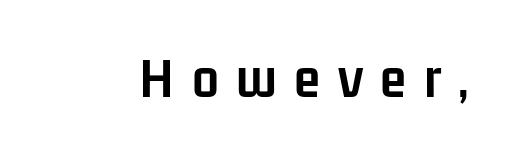
Serif or sans? Sans — the stroke terminals are bare. Does the lettering tilt? It doesn't — this is upright. Summary of weight: heavy, a full bold. The gap between lines stays unmarked.
